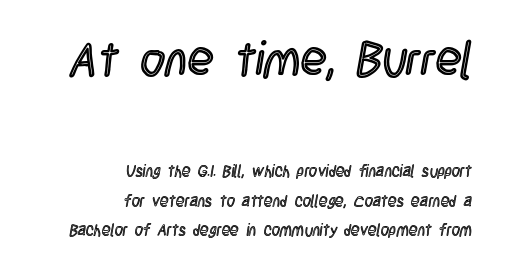
The image shows 48 px condensed type; set right-aligned, line spacing 1.85x, normal letter spacing, not underlined; the first (top) block is 3.0x larger; a large x-height.
